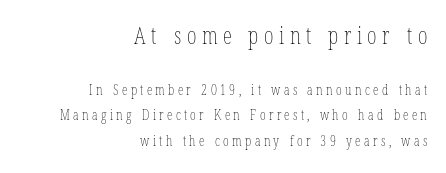
{"italic": "no", "bold": "no", "underline": "no", "align": "right", "line_spacing_ratio": 1.84, "letter_spacing": "wide", "letter_spacing_em": 0.24, "larger_block": "first", "size_ratio": 1.64, "glyph_px": 23}
